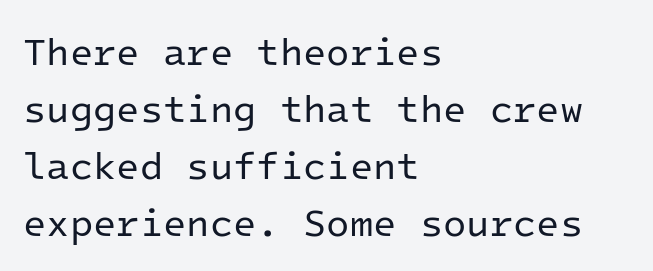
The passage shown stacks its lines at a standard gap. Short note: letters normally spaced. Only glyphs here, with clear space below each row. Does the lettering tilt? It doesn't — this is upright.
